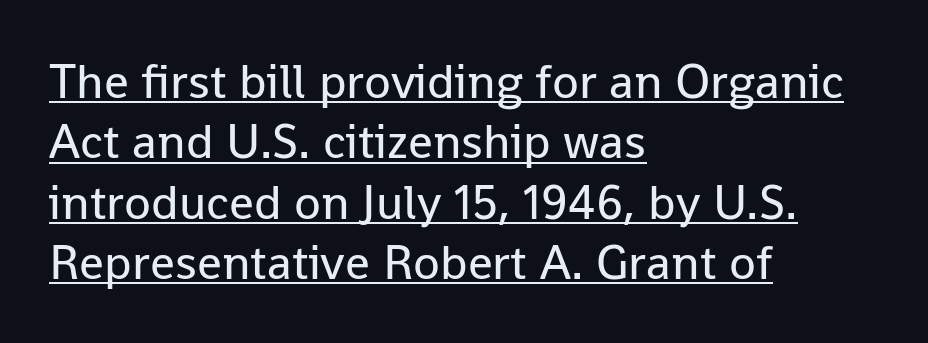
{"serif": "no", "italic": "no", "bold": "no", "weight": "regular", "width": "normal", "stroke_contrast": "low", "x_height": "medium", "monospaced": "no", "underline": "yes", "align": "left", "line_spacing_ratio": 1.23, "letter_spacing": "normal", "letter_spacing_em": 0.0, "glyph_px": 49}
